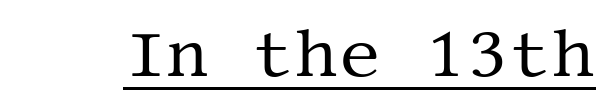
The image shows 67 px regular-weight serif type, upright; set normal letter spacing, underlined; medium stroke contrast and a large x-height.
